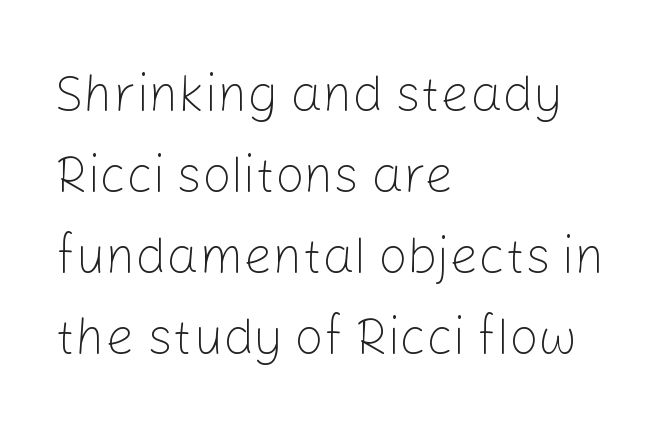
The image shows 51 px light sans-serif type, upright; set left-aligned, normal line spacing (1.59x), normal letter spacing, not underlined; low stroke contrast and a medium x-height.
